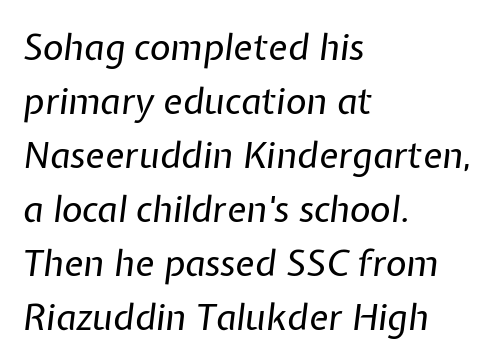
The image shows 36 px regular-weight type, italic (leaning right); set left-aligned, normal line spacing (1.5x), normal letter spacing, not underlined; low stroke contrast and a medium x-height.
